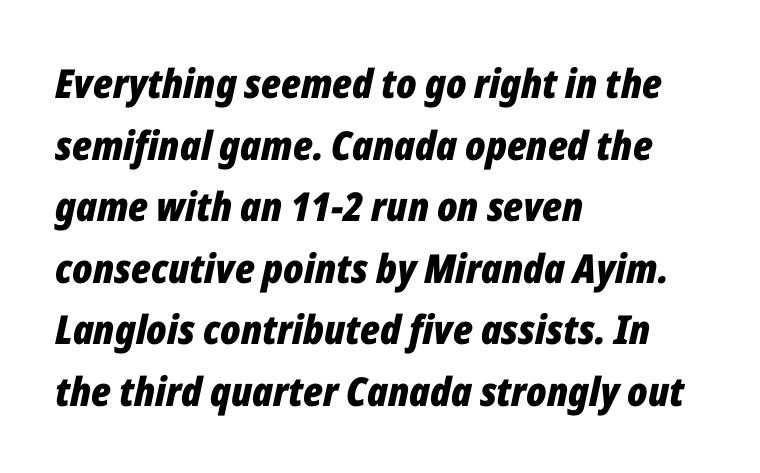
Q: Is the text bold? A: Yes.
Q: Is the text italic (slanted)? A: Yes, it leans right by about 12 degrees.
Q: Is the text underlined? A: No.
Q: How is the paragraph aligned? A: Left-aligned.
Q: Is the spacing between letters normal or unusually wide? A: Normal.
Q: Is the spacing between lines tight, normal or loose? A: Normal.
Q: Width (condensed, normal, or wide)? A: Condensed.
Q: Stroke contrast? A: Low.
Q: x-height? A: Medium.
Q: Monospaced? A: No.
